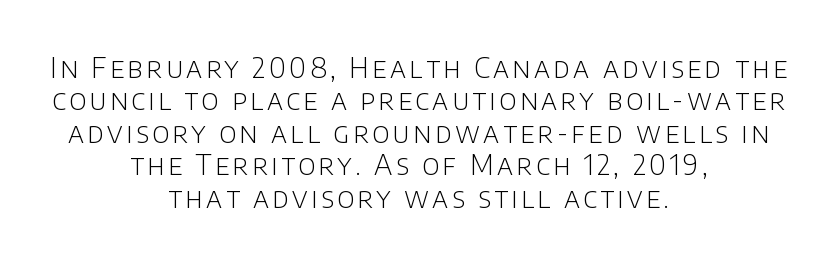
Q: Is the text bold? A: No.
Q: Is the text italic (slanted)? A: No, it is upright.
Q: Is the typeface a serif or a sans-serif typeface? A: Sans-serif.
Q: Is the text underlined? A: No.
Q: How is the paragraph aligned? A: Centered.
Q: Width (condensed, normal, or wide)? A: Normal.
Q: Stroke contrast? A: Low.
Q: x-height? A: Large.
Q: Monospaced? A: No.
